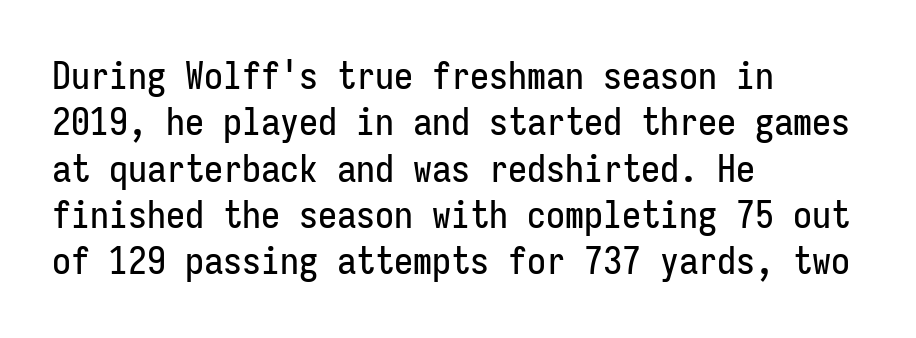
Q: Is the text italic (slanted)? A: No, it is upright.
Q: Is the typeface a serif or a sans-serif typeface? A: Sans-serif.
Q: Is the text underlined? A: No.
Q: How is the paragraph aligned? A: Left-aligned.
Q: Is the spacing between letters normal or unusually wide? A: Normal.
Q: Width (condensed, normal, or wide)? A: Condensed.
Q: Stroke contrast? A: Low.
Q: x-height? A: Medium.
Q: Monospaced? A: Yes.
